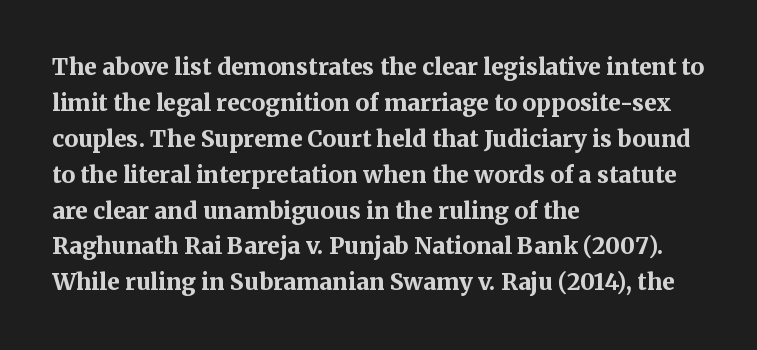
{"italic": "no", "bold": "yes", "underline": "no", "align": "left", "line_spacing": "normal", "line_spacing_ratio": 1.56, "letter_spacing": "normal", "letter_spacing_em": 0.0, "glyph_px": 23}
